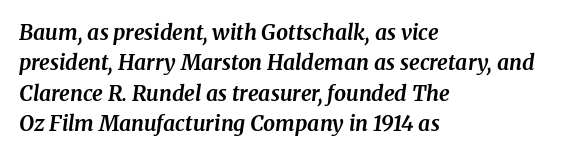
The image shows 21 px bold type, italic (leaning right); set left-aligned, normal line spacing (1.45x), normal letter spacing, not underlined.
